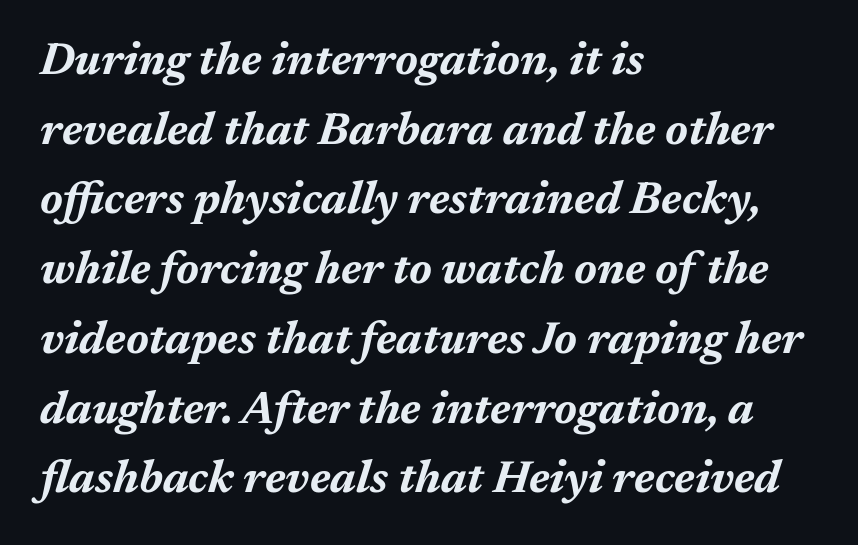
Q: Is the text bold? A: Yes.
Q: Is the text italic (slanted)? A: Yes, it leans right by about 17 degrees.
Q: Is the text underlined? A: No.
Q: How is the paragraph aligned? A: Left-aligned.
Q: Is the spacing between letters normal or unusually wide? A: Normal.
Q: Is the spacing between lines tight, normal or loose? A: Normal.
Q: Width (condensed, normal, or wide)? A: Normal.
Q: Stroke contrast? A: Medium.
Q: x-height? A: Medium.
Q: Monospaced? A: No.
